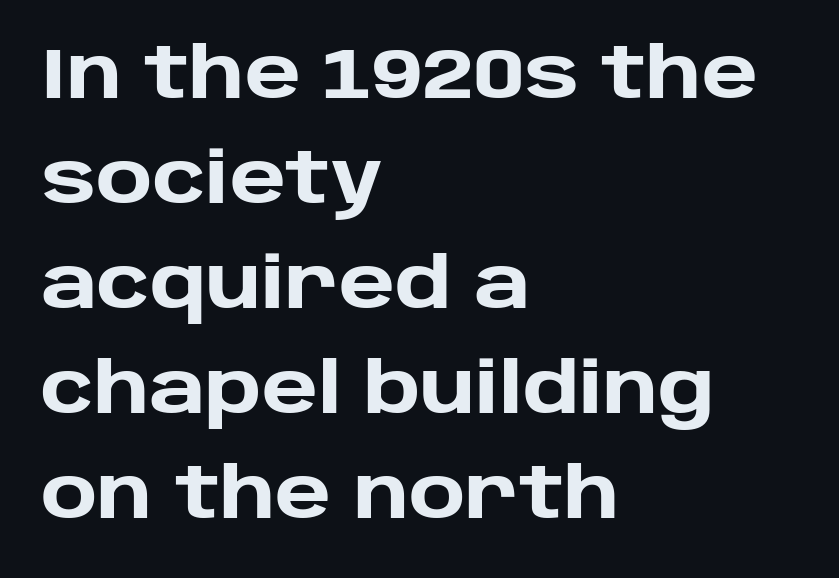
Q: Is the text bold? A: Yes.
Q: Is the text italic (slanted)? A: No, it is upright.
Q: Is the typeface a serif or a sans-serif typeface? A: Sans-serif.
Q: Is the text underlined? A: No.
Q: How is the paragraph aligned? A: Left-aligned.
Q: Is the spacing between letters normal or unusually wide? A: Normal.
Q: Is the spacing between lines tight, normal or loose? A: Normal.
Q: Width (condensed, normal, or wide)? A: Normal.
Q: Stroke contrast? A: Low.
Q: x-height? A: Large.
Q: Monospaced? A: No.
